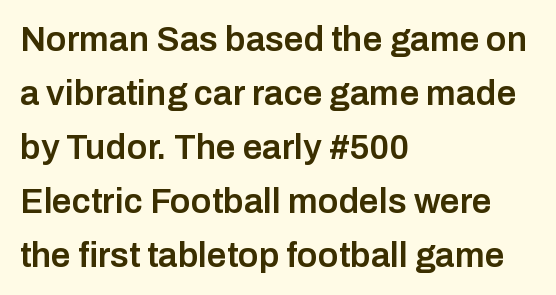
Glyph-to-glyph distance matches everyday printed text. Ascenders rise straight up at ninety degrees. Summary of vertical rhythm: regular, with standard interline spacing. Set as a demibold, roughly 600 on the weight scale. Character widths vary here, with narrow letters taking less room than wide ones. Nothing sits at the stroke ends, so this counts as sans-serif.
